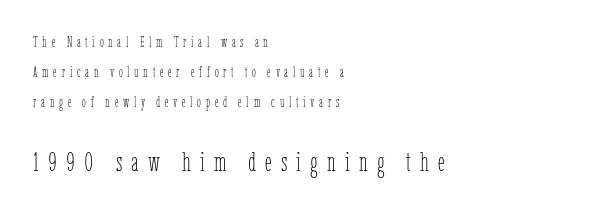
{"italic": "no", "bold": "no", "underline": "no", "align": "left", "line_spacing": "loose", "line_spacing_ratio": 2.15, "letter_spacing": "wide", "letter_spacing_em": 0.34, "larger_block": "second", "size_ratio": 1.93, "glyph_px": 27}
